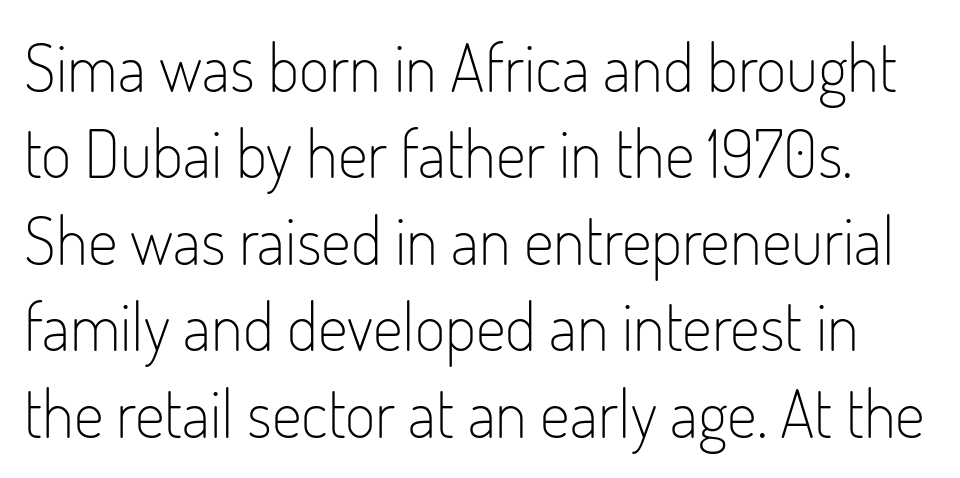
Only glyphs here, with clear space below each row. Examine the stroke ends and you'll find no serifs. Compared with typical paragraphs, the rows here are spaced about the same. Is the type heavy? It reads as light-to-regular instead.
